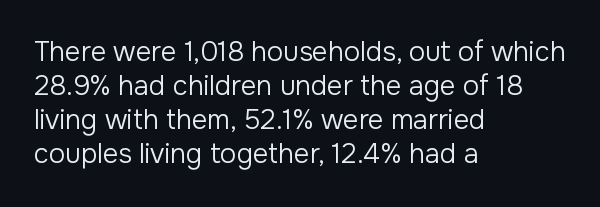
{"italic": "no", "bold": "no", "underline": "no", "align": "left", "line_spacing": "normal", "line_spacing_ratio": 1.26, "letter_spacing": "normal", "letter_spacing_em": 0.0, "glyph_px": 27}
